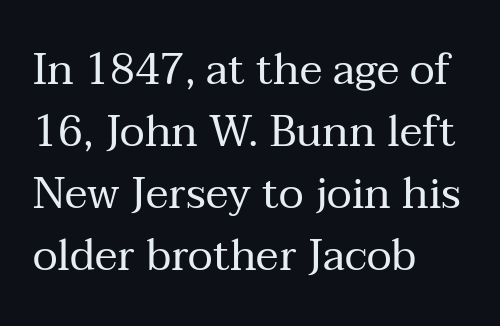
{"serif": "yes", "italic": "no", "bold": "no", "weight": "regular", "width": "normal", "stroke_contrast": "medium", "x_height": "medium", "monospaced": "no", "underline": "no", "align": "left", "line_spacing": "normal", "line_spacing_ratio": 1.44, "letter_spacing": "normal", "letter_spacing_em": 0.0, "glyph_px": 43}
